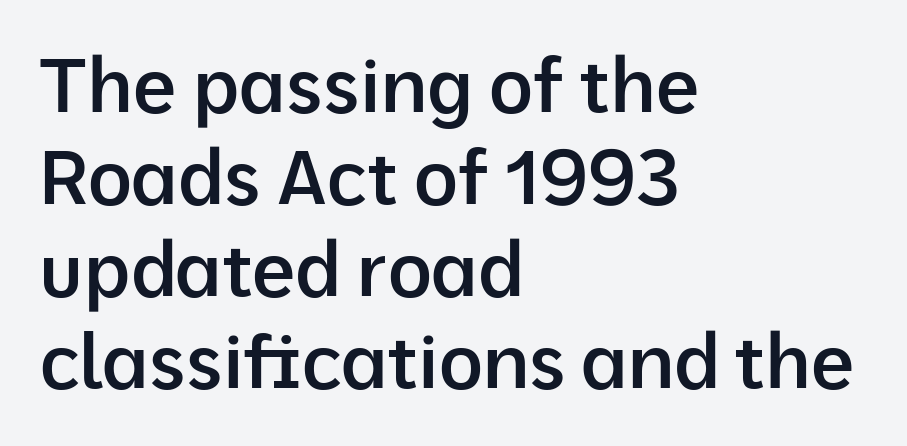
The image shows 76 px semibold sans-serif type, upright; set left-aligned, line spacing 1.21x, normal letter spacing, not underlined; low stroke contrast and a medium x-height.
